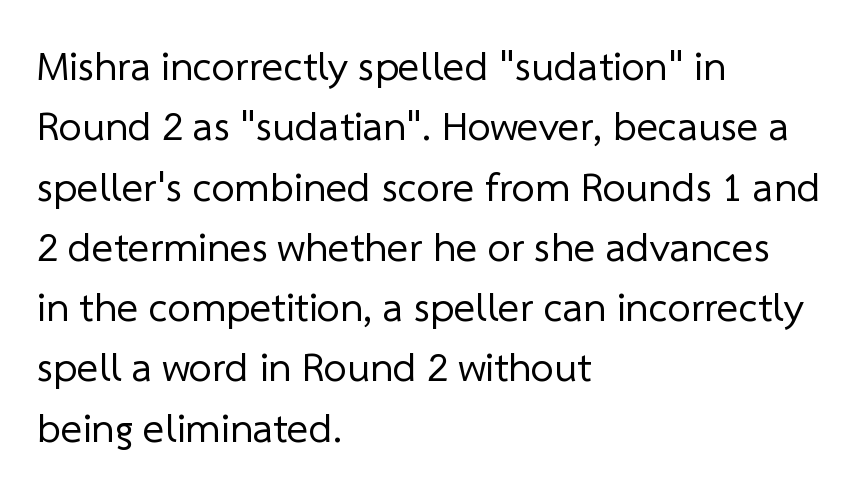
The paragraph has a hard left edge and a soft right edge. The string is rendered with underlining switched off. Typographically, this falls in the sans-serif category. Each letter keeps its own natural width here, so spacing adapts to shape. The tracking reads as untouched default to a designer's eye.
